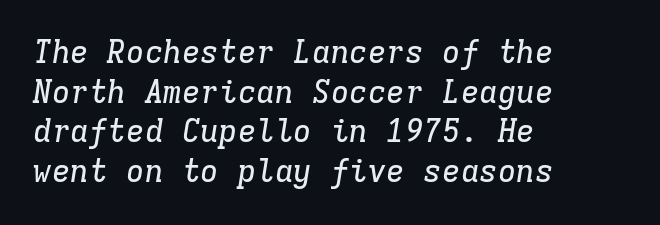
{"serif": "yes", "italic": "yes", "lean": "right", "slant_degrees": 9, "width": "normal", "stroke_contrast": "low", "x_height": "medium", "monospaced": "yes", "underline": "no", "align": "left", "line_spacing": "normal", "line_spacing_ratio": 1.28, "letter_spacing": "normal", "letter_spacing_em": 0.0, "glyph_px": 31}
